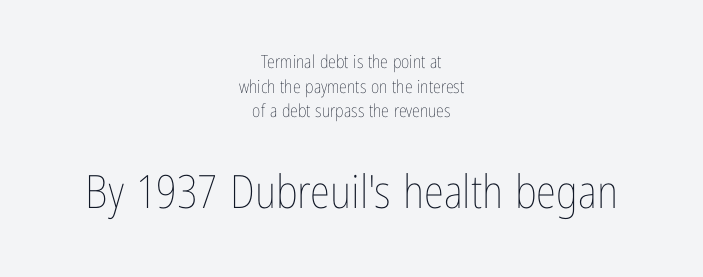
{"italic": "no", "bold": "no", "weight": "thin", "width": "condensed", "stroke_contrast": "low", "x_height": "medium", "monospaced": "no", "underline": "no", "align": "center", "line_spacing": "normal", "line_spacing_ratio": 1.37, "letter_spacing": "normal", "letter_spacing_em": 0.0, "larger_block": "second", "size_ratio": 2.56, "glyph_px": 46}
